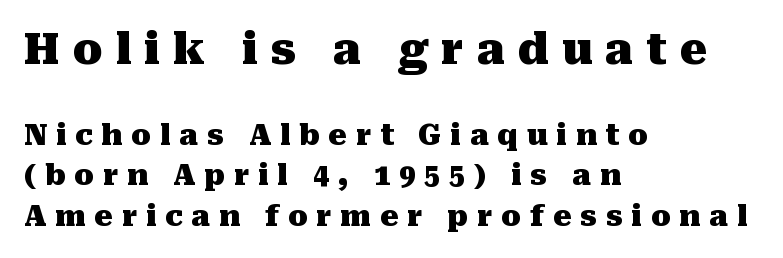
{"serif": "yes", "italic": "no", "bold": "yes", "weight": "heavy", "width": "normal", "stroke_contrast": "medium", "x_height": "medium", "monospaced": "no", "underline": "no", "align": "left", "line_spacing": "normal", "line_spacing_ratio": 1.39, "letter_spacing": "wide", "letter_spacing_em": 0.3, "larger_block": "first", "size_ratio": 1.48, "glyph_px": 43}
